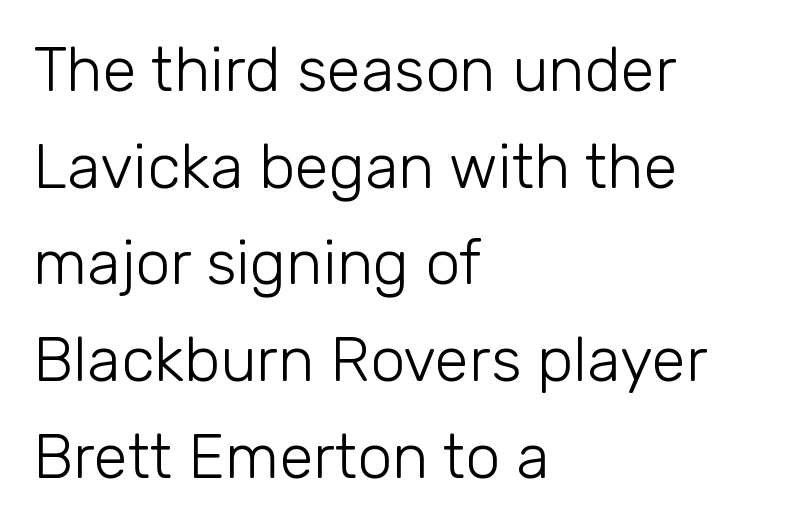
The image shows 62 px light sans-serif type, upright; set left-aligned, normal line spacing (1.56x), normal letter spacing, not underlined; low stroke contrast and a medium x-height.
